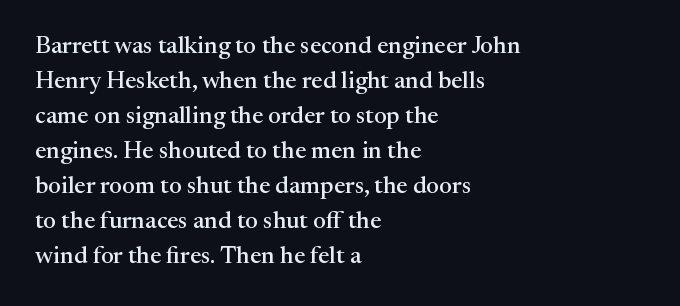
Style check: upright. The designer left line spacing at the default. Casual observation: everything's shoved over to the left. Tracking here is standard; glyphs follow each other at the usual distance. The foot of each line stays bare and open.
